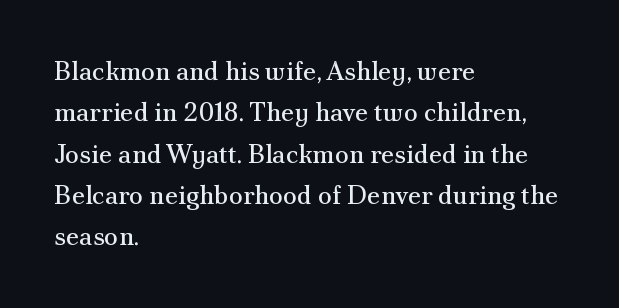
Q: Is the text bold? A: No.
Q: Is the text italic (slanted)? A: No, it is upright.
Q: Is the text underlined? A: No.
Q: How is the paragraph aligned? A: Left-aligned.
Q: Is the spacing between letters normal or unusually wide? A: Normal.
Q: Is the spacing between lines tight, normal or loose? A: Normal.
